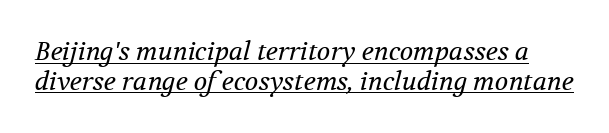
Q: Is the text bold? A: No.
Q: Is the text italic (slanted)? A: Yes, it leans right by about 12 degrees.
Q: Is the text underlined? A: Yes.
Q: Is the spacing between letters normal or unusually wide? A: Normal.
